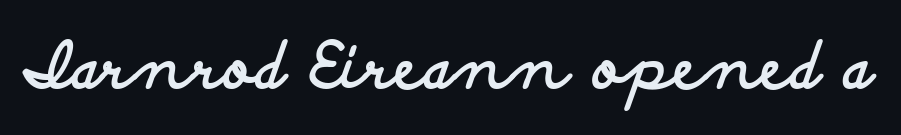
{"serif": "no", "bold": "yes", "weight": "bold", "width": "wide", "stroke_contrast": "low", "x_height": "small", "monospaced": "no", "underline": "no", "letter_spacing": "normal", "letter_spacing_em": 0.0, "glyph_px": 63}
